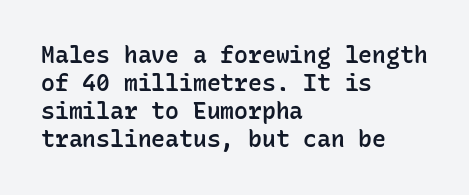
The image shows 23 px text type, upright; set left-aligned, line spacing 1.22x, normal letter spacing, not underlined.
